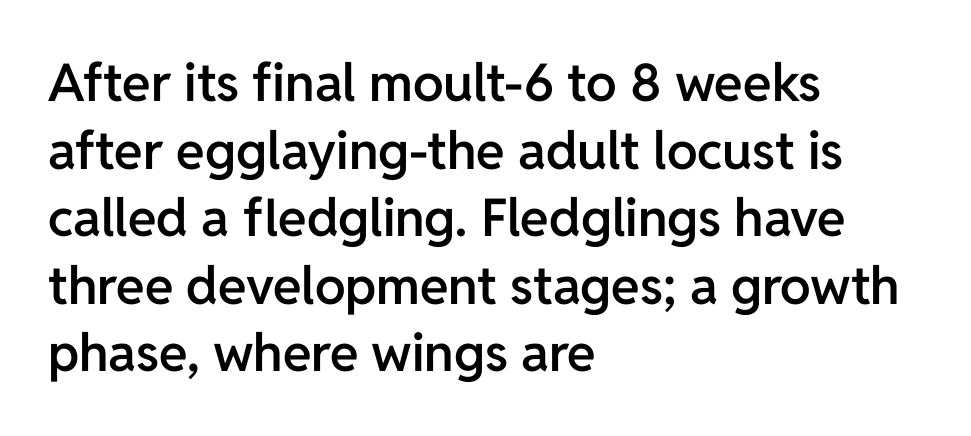
Unlike italic type, these characters show no tilt at all. In terms of leading, this rendering sits right in the middle. These lines are rendered in a variable-pitch font. What stands out about the letter spacing? Nothing — it is the standard amount. The specimen omits any rule beneath the text block's lines. Summary of weight: moderately heavy, a semibold.
